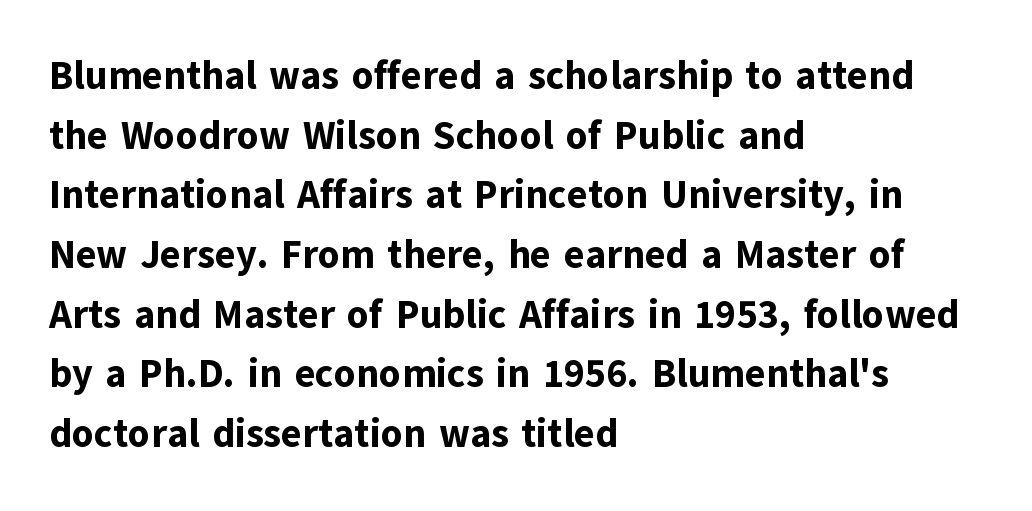
{"serif": "no", "italic": "no", "bold": "yes", "weight": "bold", "width": "normal", "stroke_contrast": "low", "x_height": "medium", "monospaced": "no", "underline": "no", "align": "left", "line_spacing": "normal", "line_spacing_ratio": 1.53, "letter_spacing": "normal", "letter_spacing_em": 0.0, "glyph_px": 39}
